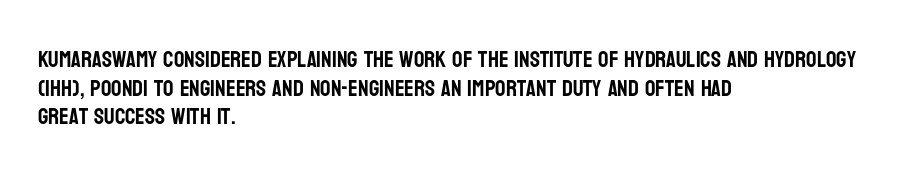
The image shows 23 px text type, upright; set left-aligned, line spacing 1.24x, normal letter spacing, not underlined.
